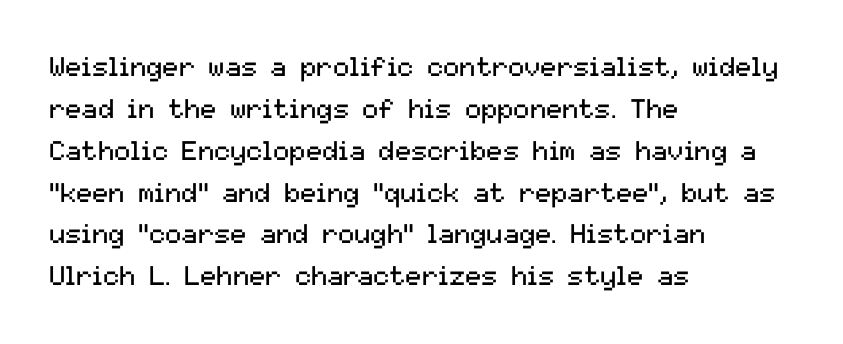
Q: Is the text bold? A: No.
Q: Is the text italic (slanted)? A: No, it is upright.
Q: Is the text underlined? A: No.
Q: How is the paragraph aligned? A: Left-aligned.
Q: Is the spacing between letters normal or unusually wide? A: Normal.
Q: Is the spacing between lines tight, normal or loose? A: Normal.
